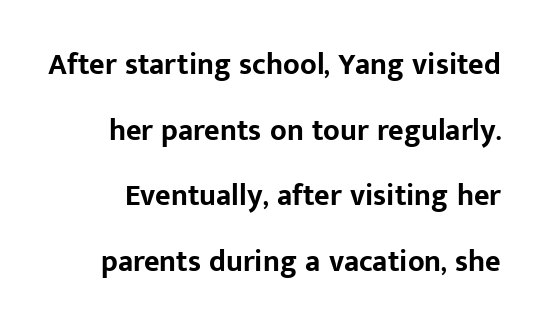
Q: Is the text bold? A: Yes.
Q: Is the text italic (slanted)? A: No, it is upright.
Q: Is the typeface a serif or a sans-serif typeface? A: Sans-serif.
Q: Is the text underlined? A: No.
Q: Is the spacing between letters normal or unusually wide? A: Normal.
Q: Is the spacing between lines tight, normal or loose? A: Loose.
Q: Width (condensed, normal, or wide)? A: Normal.
Q: Stroke contrast? A: Low.
Q: x-height? A: Medium.
Q: Monospaced? A: No.
